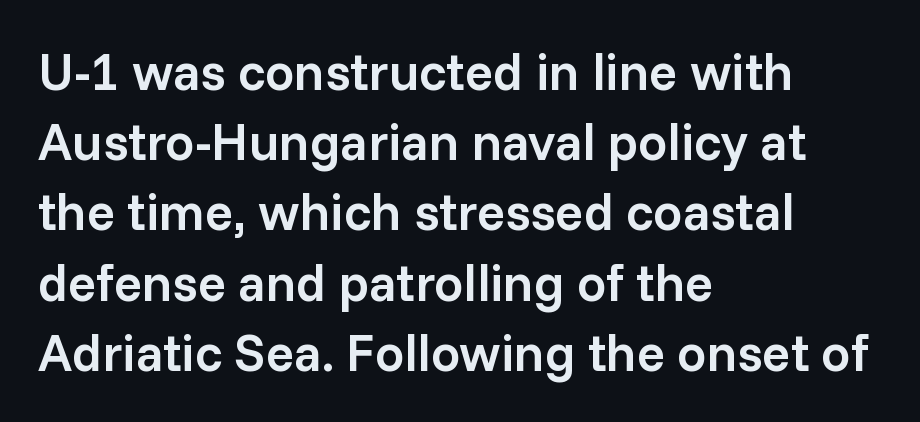
The image shows 52 px semibold sans-serif type, upright; set left-aligned, normal line spacing (1.35x), normal letter spacing, not underlined; low stroke contrast and a medium x-height.
